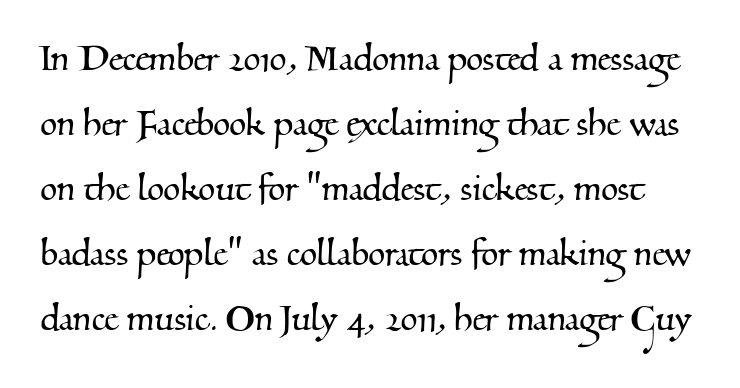
Q: Is the typeface a serif or a sans-serif typeface? A: Serif.
Q: Is the text underlined? A: No.
Q: Is the spacing between letters normal or unusually wide? A: Normal.
Q: Is the spacing between lines tight, normal or loose? A: Normal.
Q: Width (condensed, normal, or wide)? A: Normal.
Q: Stroke contrast? A: Medium.
Q: x-height? A: Small.
Q: Monospaced? A: No.
